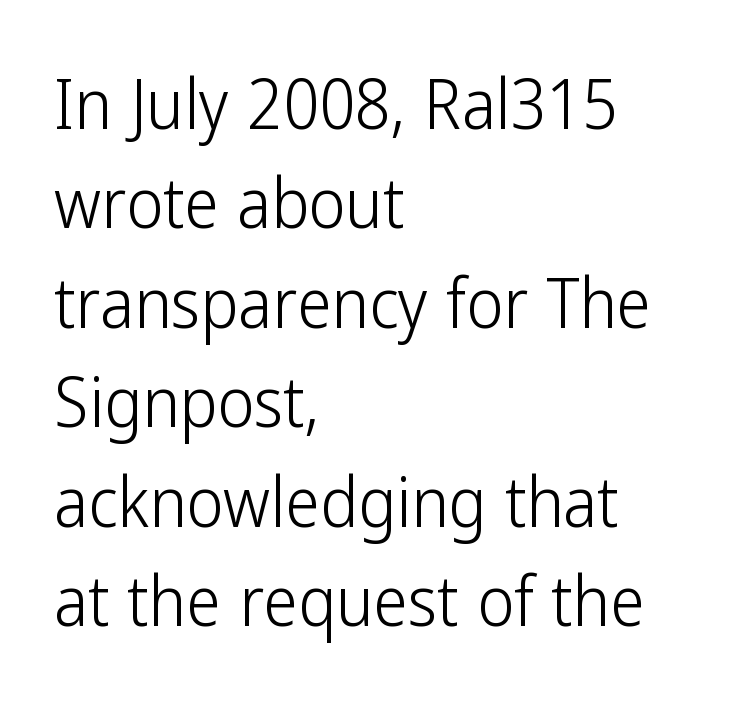
{"serif": "no", "italic": "no", "bold": "no", "weight": "light", "width": "condensed", "stroke_contrast": "low", "x_height": "medium", "monospaced": "no", "underline": "no", "align": "left", "line_spacing": "normal", "line_spacing_ratio": 1.42, "letter_spacing": "normal", "letter_spacing_em": 0.0, "glyph_px": 70}
